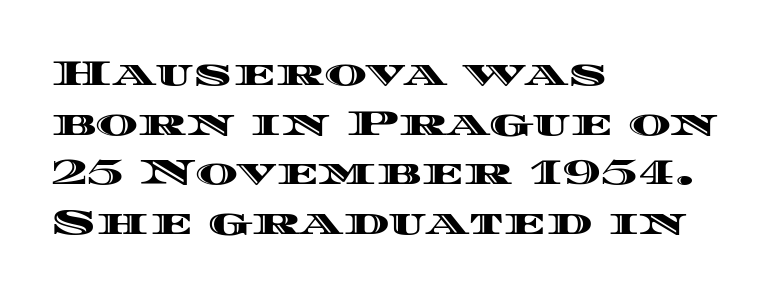
{"italic": "no", "width": "wide", "x_height": "large", "monospaced": "no", "underline": "no", "align": "left", "line_spacing": "normal", "line_spacing_ratio": 1.38, "letter_spacing": "normal", "letter_spacing_em": 0.0, "glyph_px": 36}
